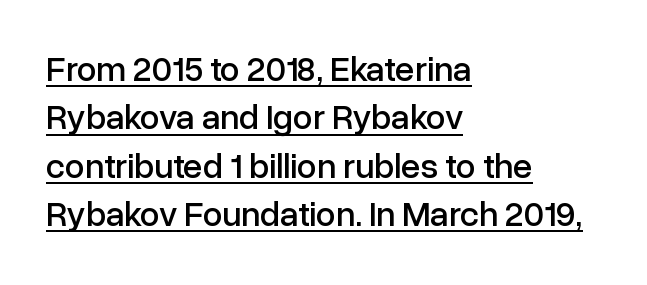
The image shows 35 px sans-serif type, upright; set left-aligned, normal line spacing (1.38x), normal letter spacing, underlined; low stroke contrast and a medium x-height.
